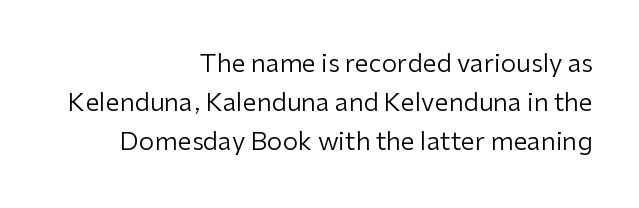
Q: Is the text bold? A: No.
Q: Is the text italic (slanted)? A: No, it is upright.
Q: Is the text underlined? A: No.
Q: How is the paragraph aligned? A: Right-aligned.
Q: Is the spacing between letters normal or unusually wide? A: Normal.
Q: Is the spacing between lines tight, normal or loose? A: Normal.
